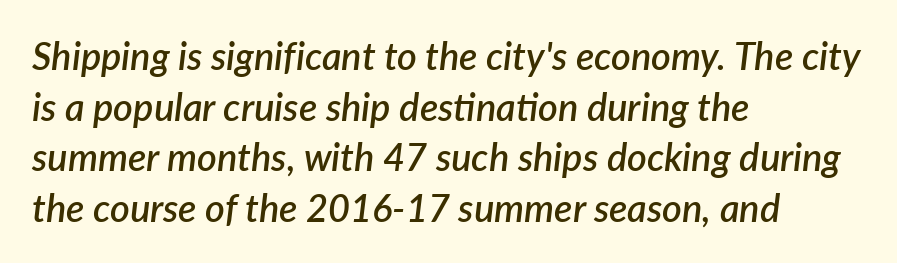
Spacing verdict: proportional, widths tailored to each character. Line starts are locked; line ends wander. Slant detected: the letters are inclined. This sample keeps an unexceptional amount of space between lines.
